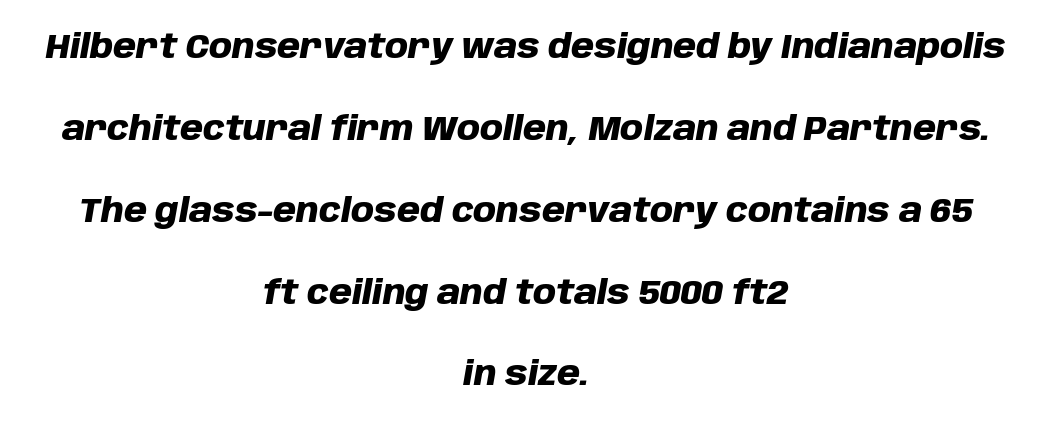
Lines of text with bare space underneath. Regarding leading, the lines here are spaced well apart. Heft: maximum for text — a bold. Proportional: the letters do not fall into vertical columns. Alignment: centered. Quick note: italic.
